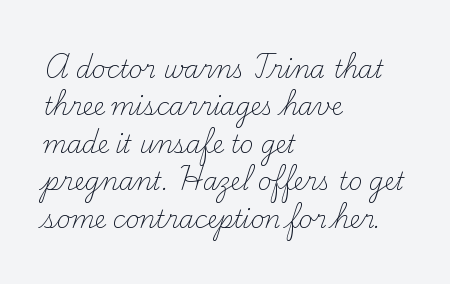
{"bold": "no", "underline": "no", "align": "left", "line_spacing": "normal", "line_spacing_ratio": 1.56, "letter_spacing": "normal", "letter_spacing_em": 0.0, "glyph_px": 24}
